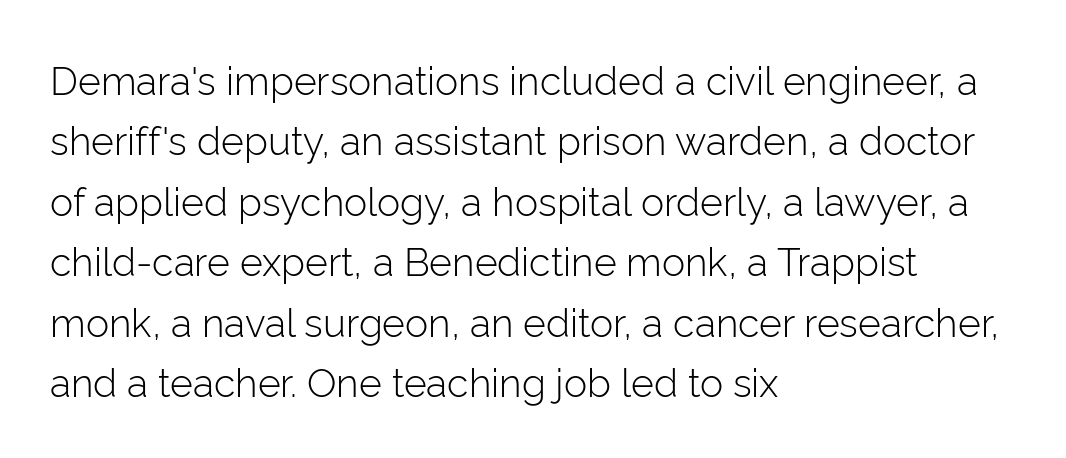
The image shows 39 px light sans-serif type, upright; set left-aligned, normal line spacing (1.55x), normal letter spacing, not underlined; low stroke contrast and a medium x-height.
